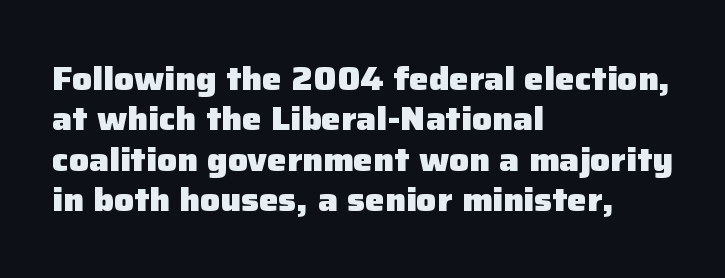
Q: Is the text bold? A: Yes.
Q: Is the text italic (slanted)? A: No, it is upright.
Q: Is the typeface a serif or a sans-serif typeface? A: Sans-serif.
Q: Is the text underlined? A: No.
Q: How is the paragraph aligned? A: Left-aligned.
Q: Is the spacing between letters normal or unusually wide? A: Normal.
Q: Width (condensed, normal, or wide)? A: Normal.
Q: Stroke contrast? A: Low.
Q: x-height? A: Medium.
Q: Monospaced? A: No.
